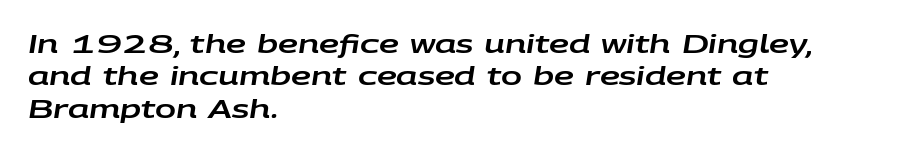
Q: Is the text italic (slanted)? A: Yes, it leans right by about 9 degrees.
Q: Is the text underlined? A: No.
Q: How is the paragraph aligned? A: Left-aligned.
Q: Is the spacing between letters normal or unusually wide? A: Normal.
Q: Is the spacing between lines tight, normal or loose? A: Normal.
